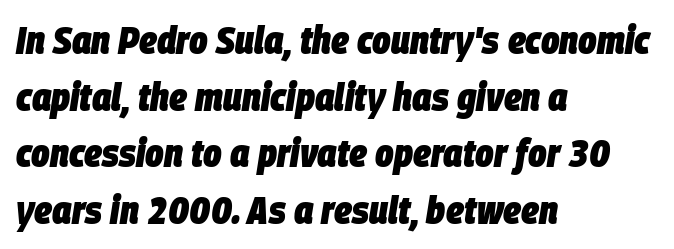
Underlining? Definitely not there. Typesetter's note: full bold, strokes at maximum text heaviness. Designer's note — italics engaged. Standard letterfit; no display-style spreading of the glyphs.
